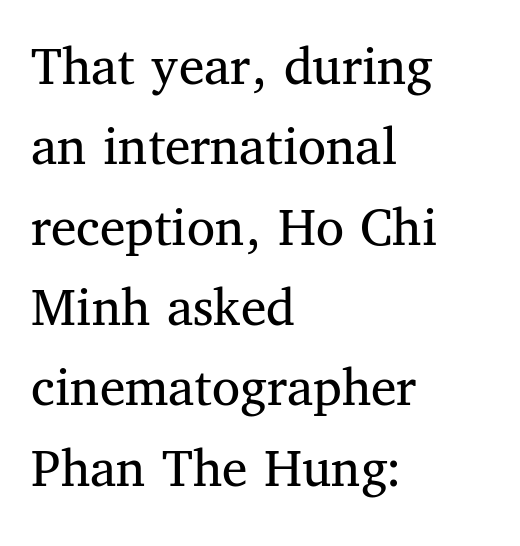
{"serif": "yes", "italic": "no", "bold": "no", "weight": "regular", "width": "normal", "stroke_contrast": "medium", "x_height": "medium", "monospaced": "no", "underline": "no", "align": "left", "line_spacing": "normal", "line_spacing_ratio": 1.41, "letter_spacing": "normal", "letter_spacing_em": 0.0, "glyph_px": 57}
